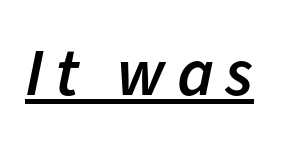
The image shows 68 px semibold type, italic (leaning right); set underlined; low stroke contrast and a medium x-height.
